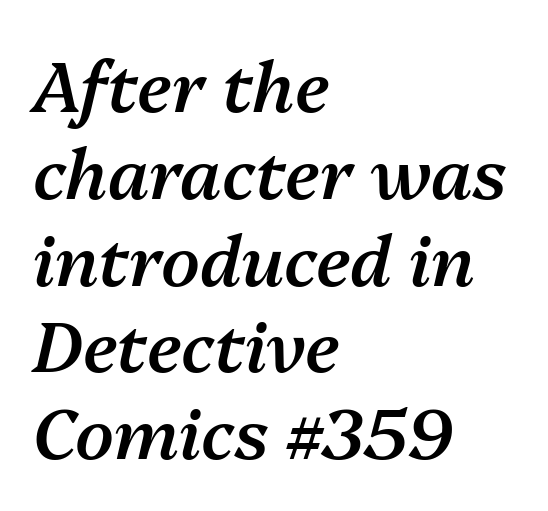
The image shows 70 px semibold type, italic (leaning right); set left-aligned, line spacing 1.24x, normal letter spacing, not underlined; medium stroke contrast and a medium x-height.
